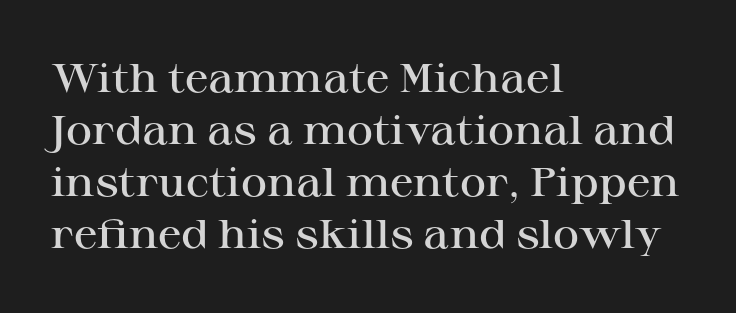
A bit beefed up — I'd call it semibold rather than bold. The rows are spaced the way most documents space them. Spacing verdict: proportional, widths tailored to each character. The ragged edge is on the right, which tells us the setting is flush left. Designer's note — italics off, roman on.
